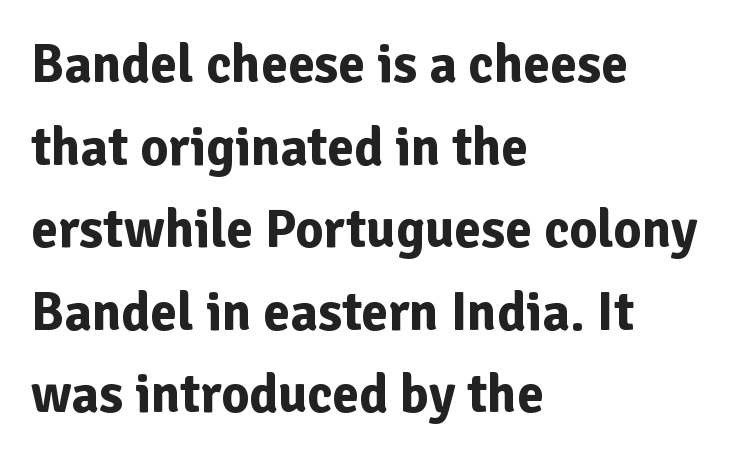
Bare-footed words on every line. Horizontal bands of white between lines are of average thickness. Type style note: lacks serifs. Every stem runs plumb, perpendicular to the baseline. Caption: multi-line text, flush left, ragged right.
